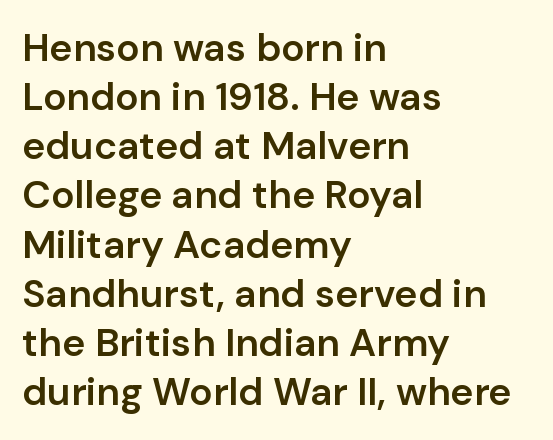
{"serif": "no", "italic": "no", "bold": "semi", "weight": "semibold", "width": "normal", "stroke_contrast": "low", "x_height": "medium", "monospaced": "no", "underline": "no", "align": "left", "line_spacing": "normal", "line_spacing_ratio": 1.26, "letter_spacing": "normal", "letter_spacing_em": 0.0, "glyph_px": 39}
